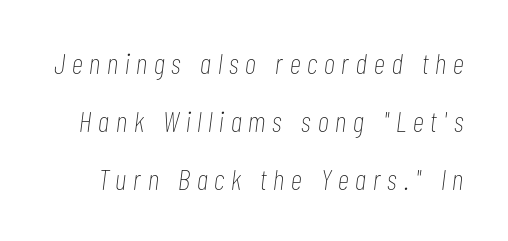
The image shows 29 px thin, condensed type, italic (leaning right); set loose line spacing (2.0x), unusually wide letter spacing (+0.24 em), not underlined; low stroke contrast and a medium x-height.
